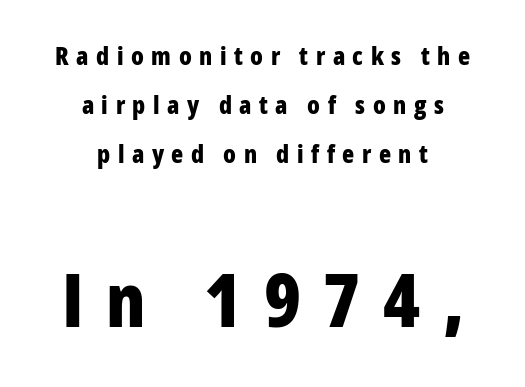
Tall strokes in this sample are plumb rather than angled. The line texture is sparse and dotted thanks to wide tracking. Which margin do the lines hug? Neither — every line sits in the middle. Two sizes are in play, and the larger belongs to the second block. Nobody drew a line under any word here.
